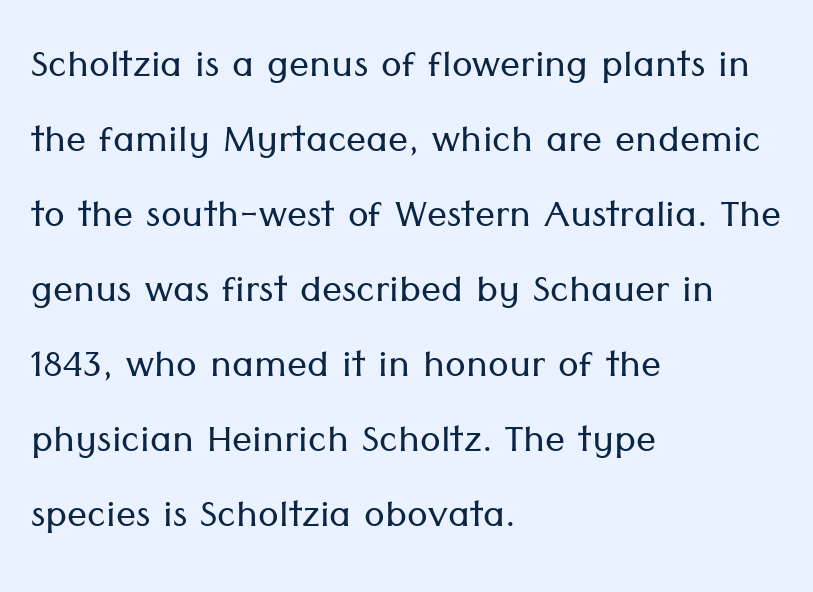
Q: Is the text bold? A: No.
Q: Is the text italic (slanted)? A: No, it is upright.
Q: Is the typeface a serif or a sans-serif typeface? A: Sans-serif.
Q: Is the text underlined? A: No.
Q: How is the paragraph aligned? A: Left-aligned.
Q: Is the spacing between letters normal or unusually wide? A: Normal.
Q: Is the spacing between lines tight, normal or loose? A: Normal.
Q: Width (condensed, normal, or wide)? A: Normal.
Q: Stroke contrast? A: Low.
Q: x-height? A: Medium.
Q: Monospaced? A: No.
